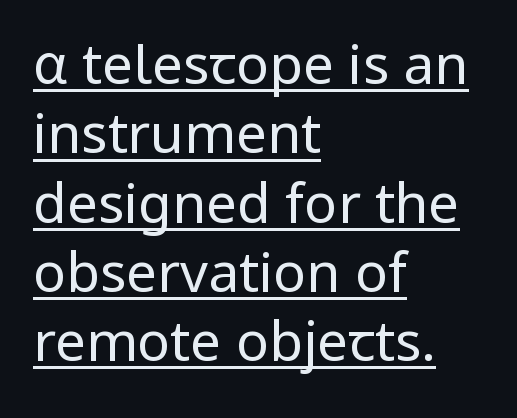
{"serif": "no", "italic": "no", "bold": "no", "weight": "regular", "width": "normal", "stroke_contrast": "low", "x_height": "medium", "monospaced": "no", "underline": "yes", "align": "left", "line_spacing": "normal", "line_spacing_ratio": 1.26, "letter_spacing": "normal", "letter_spacing_em": 0.0, "glyph_px": 55}
